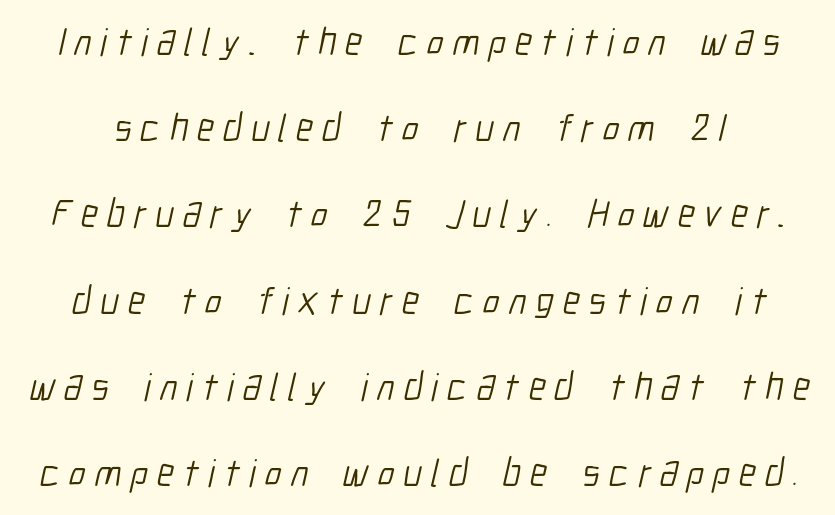
Q: Is the text bold? A: No.
Q: Is the typeface a serif or a sans-serif typeface? A: Sans-serif.
Q: Is the text underlined? A: No.
Q: Is the spacing between letters normal or unusually wide? A: Unusually wide.
Q: Is the spacing between lines tight, normal or loose? A: Loose.
Q: Width (condensed, normal, or wide)? A: Condensed.
Q: Stroke contrast? A: Low.
Q: x-height? A: Medium.
Q: Monospaced? A: No.
